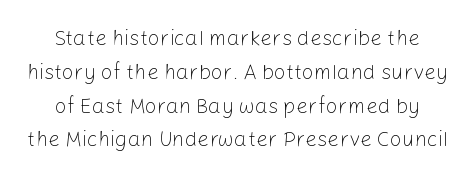
Q: Is the text bold? A: No.
Q: Is the text italic (slanted)? A: No, it is upright.
Q: Is the text underlined? A: No.
Q: How is the paragraph aligned? A: Centered.
Q: Is the spacing between letters normal or unusually wide? A: Normal.
Q: Is the spacing between lines tight, normal or loose? A: Normal.
